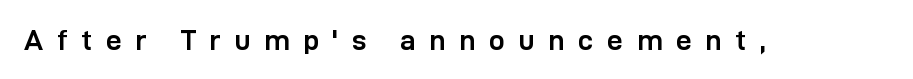
The image shows 28 px semibold sans-serif type, upright; set unusually wide letter spacing (+0.49 em), not underlined; low stroke contrast and a medium x-height.
